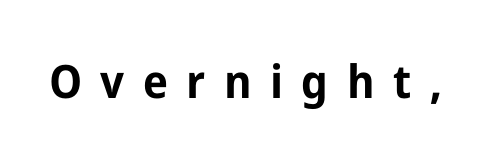
The letters are spread apart with noticeably loose tracking. A typesetter would label this face a sans. This sample uses an upright cut, with every glyph sitting square on the baseline. The face used here is proportionally spaced, like ordinary book or web type. Beneath every word, the page is bare.
